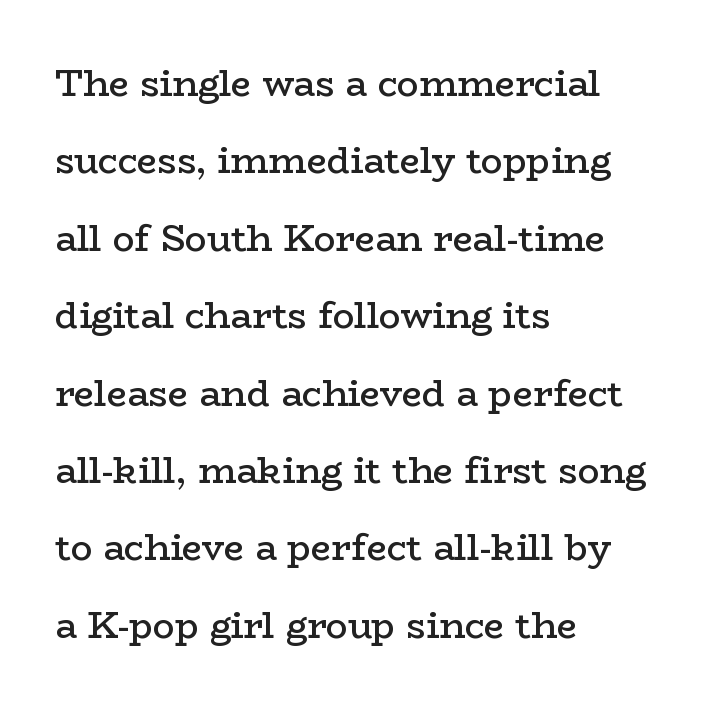
{"serif": "yes", "italic": "no", "bold": "semi", "weight": "semibold", "width": "wide", "stroke_contrast": "low", "x_height": "medium", "monospaced": "no", "underline": "no", "align": "left", "line_spacing": "loose", "line_spacing_ratio": 2.15, "letter_spacing": "normal", "letter_spacing_em": 0.0, "glyph_px": 36}
